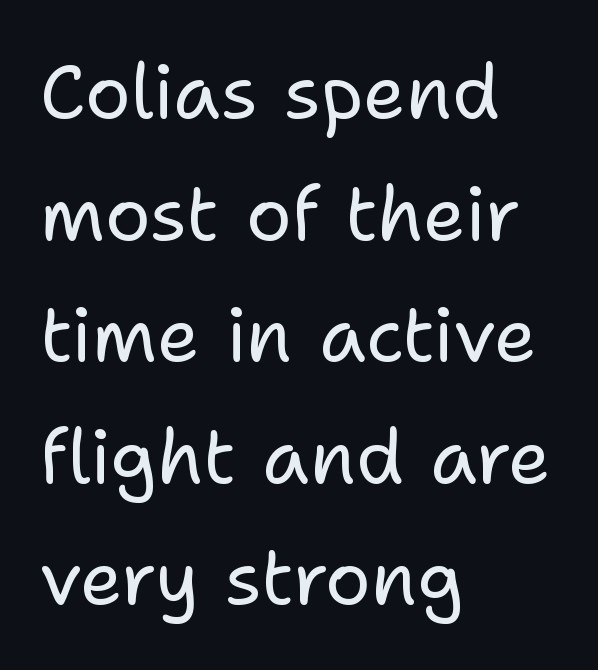
Q: Is the text bold? A: No.
Q: Is the text italic (slanted)? A: No, it is upright.
Q: Is the typeface a serif or a sans-serif typeface? A: Sans-serif.
Q: Is the text underlined? A: No.
Q: How is the paragraph aligned? A: Left-aligned.
Q: Is the spacing between letters normal or unusually wide? A: Normal.
Q: Is the spacing between lines tight, normal or loose? A: Normal.
Q: Width (condensed, normal, or wide)? A: Normal.
Q: Stroke contrast? A: Low.
Q: x-height? A: Medium.
Q: Monospaced? A: No.
